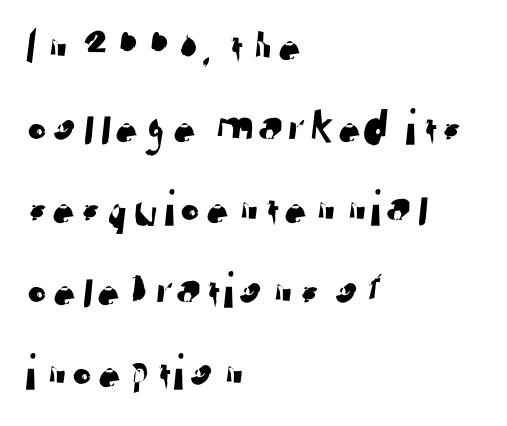
The image shows 52 px sans-serif type; set left-aligned, normal line spacing (1.57x), normal letter spacing, not underlined; low stroke contrast and a medium x-height.
